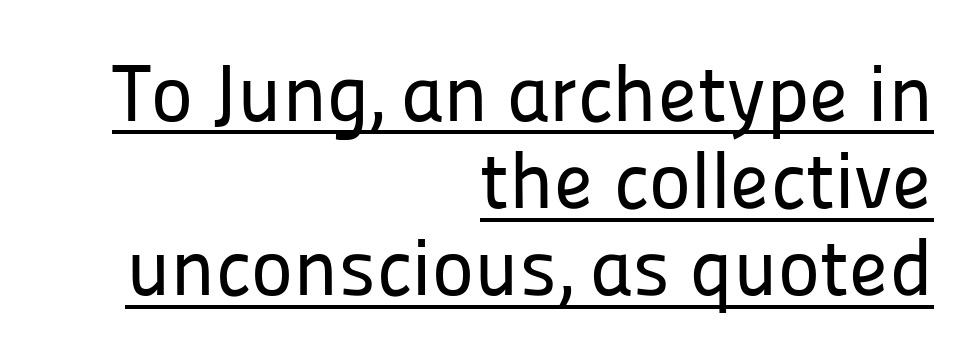
The image shows 80 px sans-serif type, upright; set right-aligned, tight line spacing (1.09x), normal letter spacing, underlined; low stroke contrast and a medium x-height.
